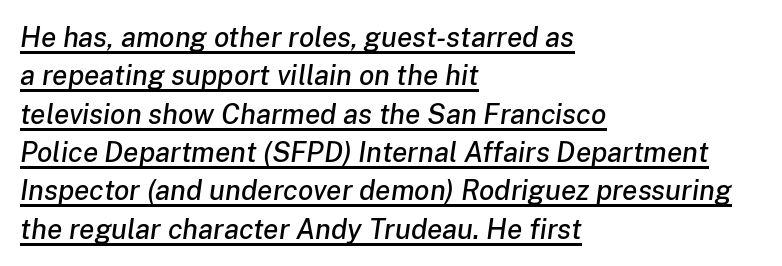
Q: Is the text italic (slanted)? A: Yes, it leans right by about 8 degrees.
Q: Is the text underlined? A: Yes.
Q: How is the paragraph aligned? A: Left-aligned.
Q: Is the spacing between letters normal or unusually wide? A: Normal.
Q: Is the spacing between lines tight, normal or loose? A: Normal.
Q: Width (condensed, normal, or wide)? A: Normal.
Q: Stroke contrast? A: Low.
Q: x-height? A: Medium.
Q: Monospaced? A: No.
